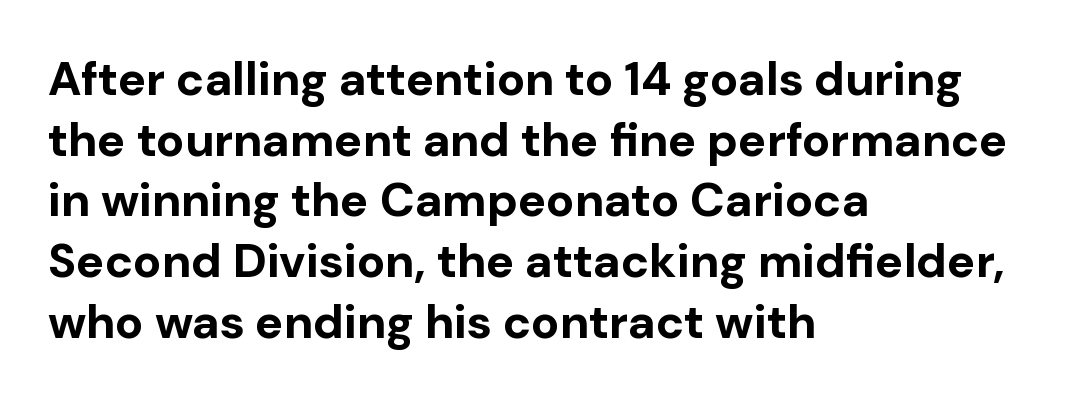
The image shows 47 px bold sans-serif type, upright; set left-aligned, normal line spacing (1.29x), normal letter spacing, not underlined; low stroke contrast and a medium x-height.
